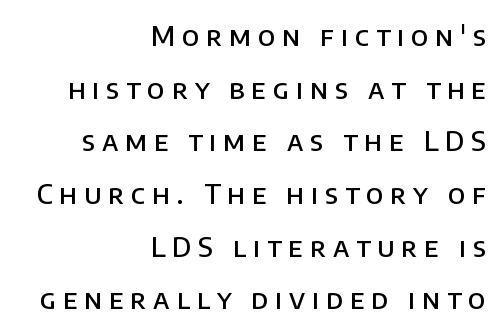
Ascenders rise straight up at ninety degrees. Check the space under the baseline: it is left empty. This rendering widens character spacing well past its baseline value. Semibold letterforms, between regular and bold. Line ends are locked; line starts wander. Vertically, the passage feels expansive, rows floating well apart.
